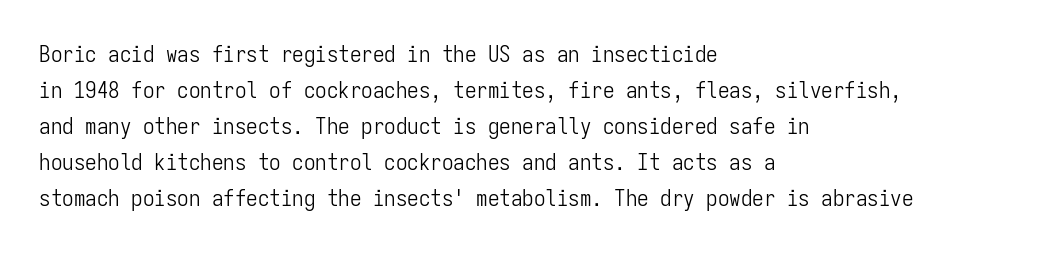
The image shows 23 px text type, upright; set left-aligned, normal line spacing (1.57x), normal letter spacing, not underlined.
